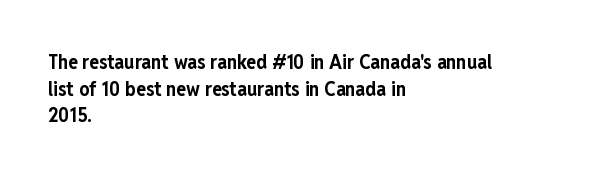
Q: Is the text bold? A: Yes.
Q: Is the text italic (slanted)? A: No, it is upright.
Q: Is the text underlined? A: No.
Q: How is the paragraph aligned? A: Left-aligned.
Q: Is the spacing between letters normal or unusually wide? A: Normal.
Q: Is the spacing between lines tight, normal or loose? A: Normal.
